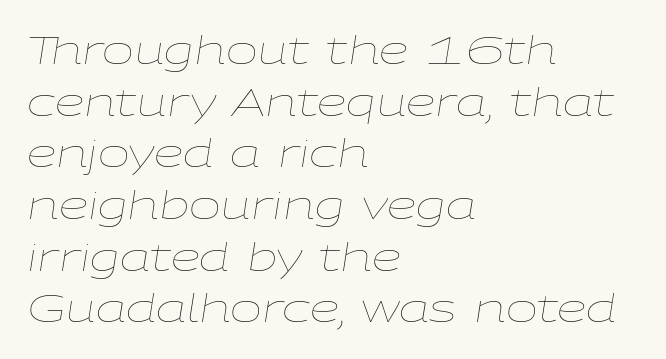
Q: Is the text bold? A: No.
Q: Is the text italic (slanted)? A: Yes, it leans right by about 9 degrees.
Q: Is the text underlined? A: No.
Q: How is the paragraph aligned? A: Left-aligned.
Q: Is the spacing between letters normal or unusually wide? A: Normal.
Q: Is the spacing between lines tight, normal or loose? A: Normal.
Q: Width (condensed, normal, or wide)? A: Wide.
Q: Stroke contrast? A: Low.
Q: x-height? A: Medium.
Q: Monospaced? A: No.
